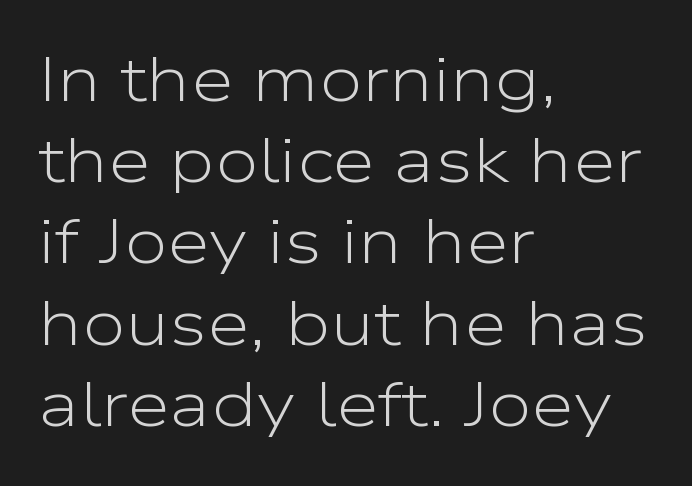
Look at the tracking — it's just the regular setting, nothing added. The letters carry no serifs — their stems end cleanly without finishing strokes. Ordinary non-slanted type is in use. This is not heavy type; no bold has been used. Typeset ragged right — the left edge is the straight one.
